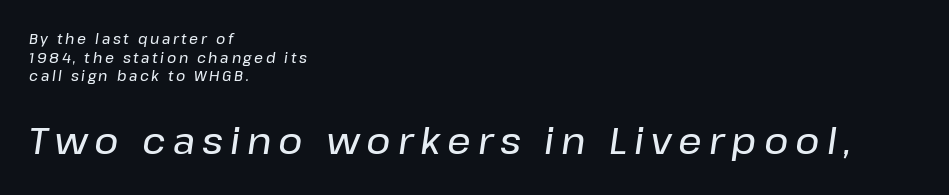
{"italic": "yes", "lean": "right", "slant_degrees": 8, "width": "normal", "stroke_contrast": "low", "x_height": "medium", "monospaced": "no", "underline": "no", "align": "left", "line_spacing": "normal", "line_spacing_ratio": 1.33, "larger_block": "second", "size_ratio": 2.64, "glyph_px": 37}
